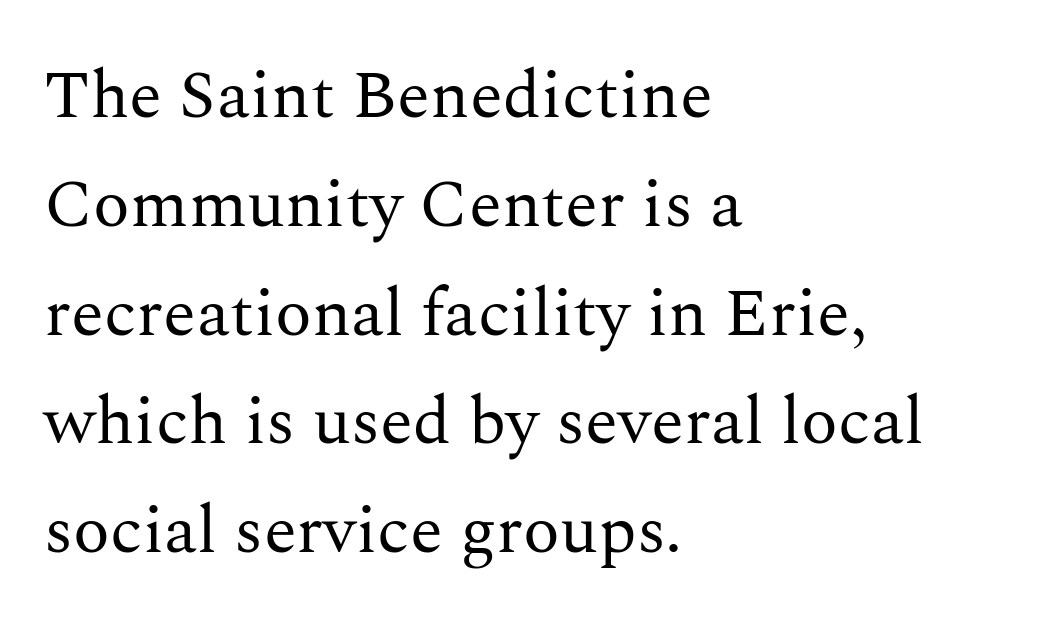
Q: Is the text bold? A: No.
Q: Is the text italic (slanted)? A: No, it is upright.
Q: Is the typeface a serif or a sans-serif typeface? A: Serif.
Q: Is the text underlined? A: No.
Q: How is the paragraph aligned? A: Left-aligned.
Q: Is the spacing between letters normal or unusually wide? A: Normal.
Q: Is the spacing between lines tight, normal or loose? A: Normal.
Q: Width (condensed, normal, or wide)? A: Normal.
Q: Stroke contrast? A: Medium.
Q: x-height? A: Medium.
Q: Monospaced? A: No.
